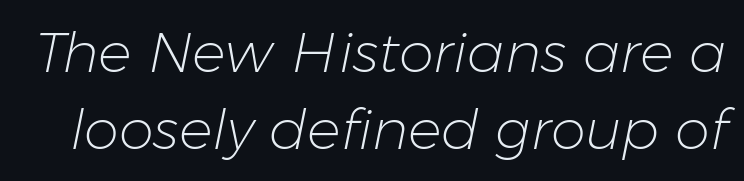
Q: Is the text bold? A: No.
Q: Is the text italic (slanted)? A: Yes, it leans right by about 11 degrees.
Q: Is the text underlined? A: No.
Q: Is the spacing between letters normal or unusually wide? A: Normal.
Q: Is the spacing between lines tight, normal or loose? A: Normal.
Q: Width (condensed, normal, or wide)? A: Normal.
Q: Stroke contrast? A: Low.
Q: x-height? A: Medium.
Q: Monospaced? A: No.
